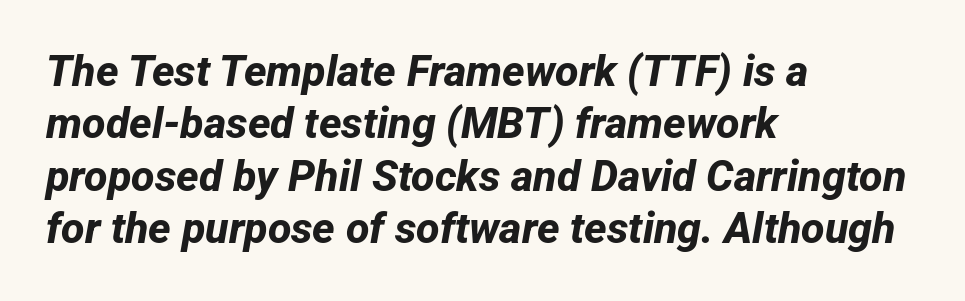
The image shows 43 px bold sans-serif type; set left-aligned, line spacing 1.22x, normal letter spacing, not underlined; low stroke contrast and a medium x-height.
